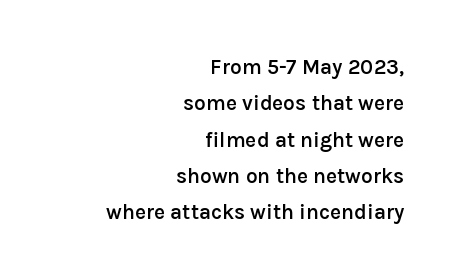
{"italic": "no", "bold": "semi", "underline": "no", "align": "right", "line_spacing_ratio": 1.73, "letter_spacing": "normal", "letter_spacing_em": 0.0, "glyph_px": 21}
